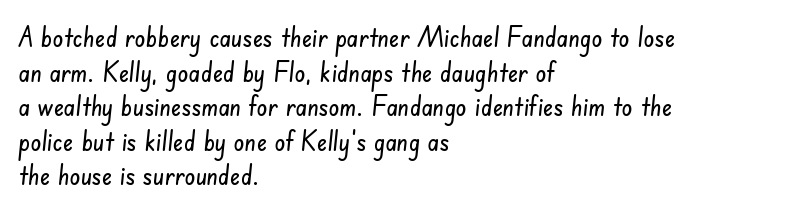
Check the space under the baseline: it is left empty. The rows are spaced the way most documents space them. Letter spacing: default. In CSS terms this would be text-align: left.
